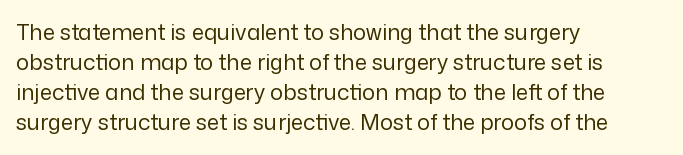
The image shows 22 px text type, upright; set left-aligned, normal line spacing (1.37x), normal letter spacing, not underlined.
